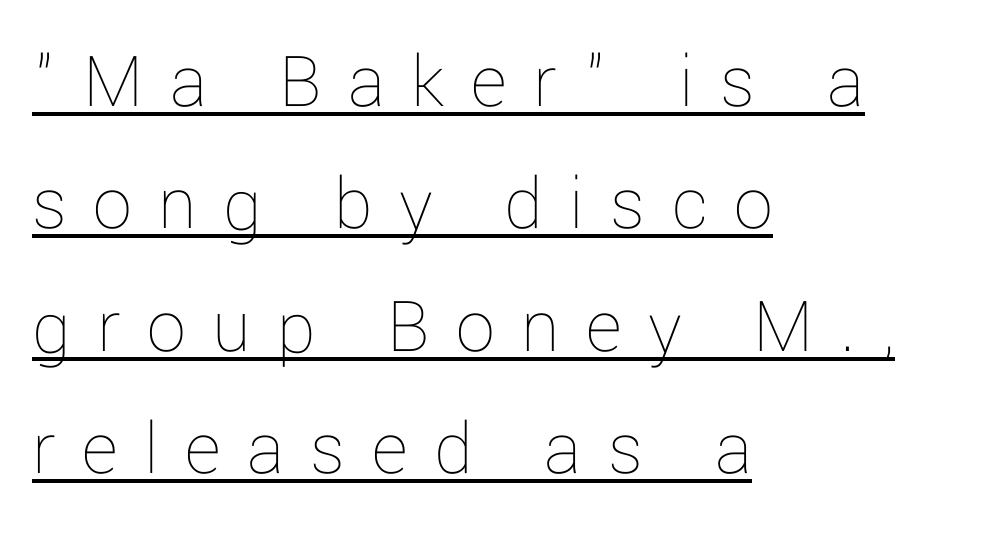
Left-aligned paragraph, ragged on the right. The typesetter has applied underlining to the passage shown. Display-style spreading of the glyphs; the letterfit is very open. Designer's note — italics off, roman on.
